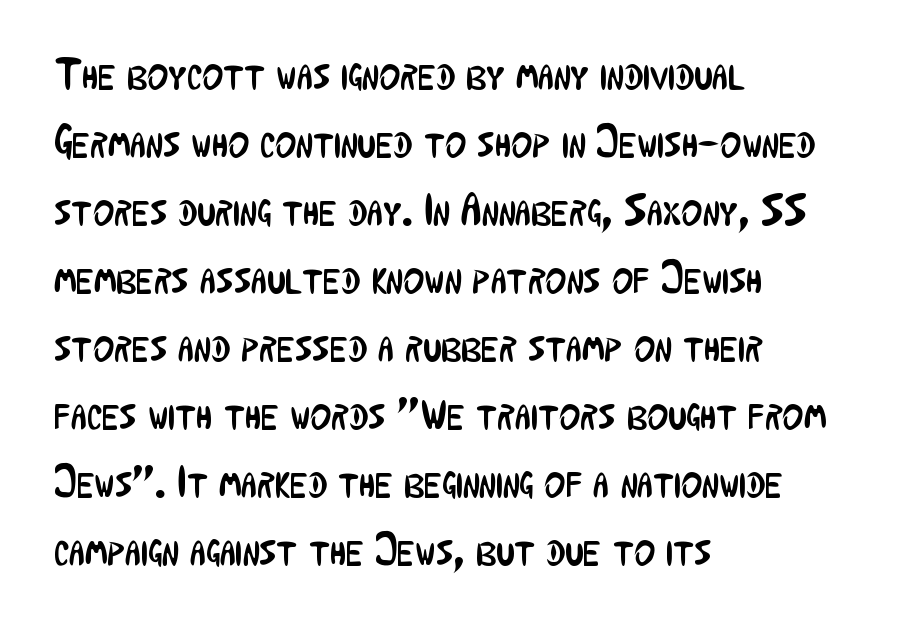
{"serif": "no", "italic": "no", "bold": "no", "weight": "regular", "width": "condensed", "stroke_contrast": "low", "x_height": "medium", "monospaced": "no", "underline": "no", "align": "left", "line_spacing": "normal", "line_spacing_ratio": 1.51, "letter_spacing": "normal", "letter_spacing_em": 0.0, "glyph_px": 45}
